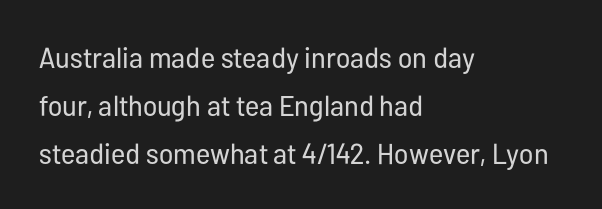
The image shows 29 px regular-weight, condensed sans-serif type, upright; set left-aligned, normal line spacing (1.65x), normal letter spacing, not underlined; low stroke contrast and a medium x-height.
